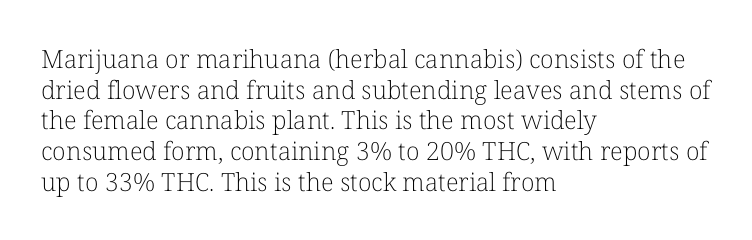
The letters look calm and open, with moderate or lighter stems. Descenders are the only things crossing below the line. Left-aligned paragraph, ragged on the right. Short note: letters normally spaced.
